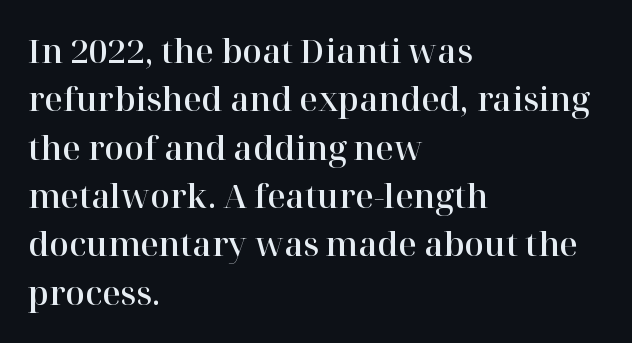
Vertical spacing — default. The typesetter chose a ragged-right arrangement here. This is serif lettering, the kind often seen in printed books. The passage shown is typed in a proportional face where columns would drift. Letter spacing: default. Does the lettering tilt? It doesn't — this is upright.
